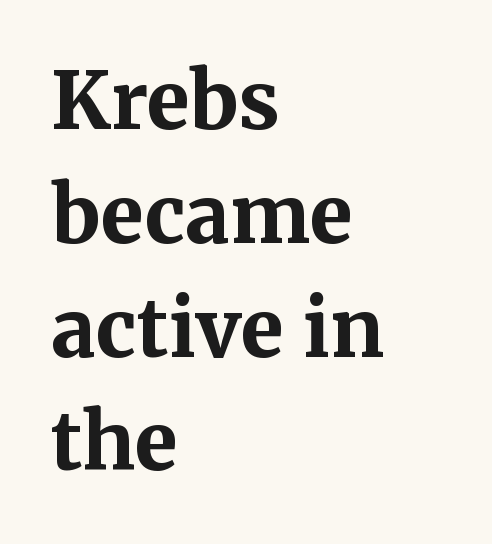
Q: Is the text bold? A: Yes.
Q: Is the text italic (slanted)? A: No, it is upright.
Q: Is the typeface a serif or a sans-serif typeface? A: Serif.
Q: Is the text underlined? A: No.
Q: How is the paragraph aligned? A: Left-aligned.
Q: Is the spacing between letters normal or unusually wide? A: Normal.
Q: Is the spacing between lines tight, normal or loose? A: Normal.
Q: Width (condensed, normal, or wide)? A: Normal.
Q: Stroke contrast? A: Medium.
Q: x-height? A: Medium.
Q: Monospaced? A: No.
